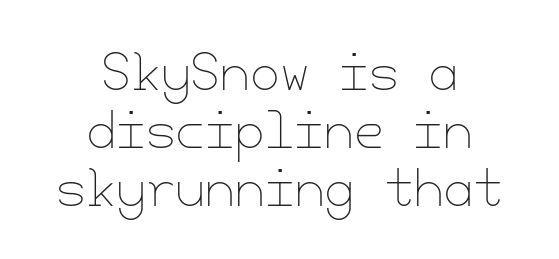
The image shows 48 px thin type, upright; set centered, line spacing 1.21x, normal letter spacing, not underlined; low stroke contrast and a small x-height.
